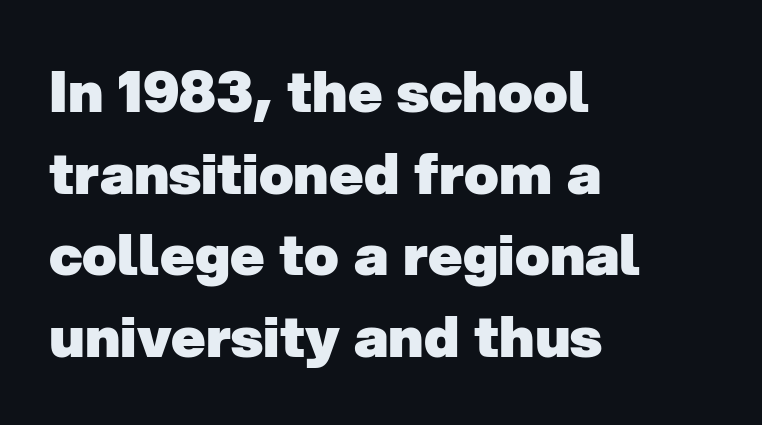
{"serif": "no", "bold": "yes", "weight": "heavy", "width": "normal", "stroke_contrast": "low", "x_height": "medium", "monospaced": "no", "underline": "no", "align": "left", "line_spacing": "normal", "line_spacing_ratio": 1.43, "letter_spacing": "normal", "letter_spacing_em": 0.0, "glyph_px": 57}
